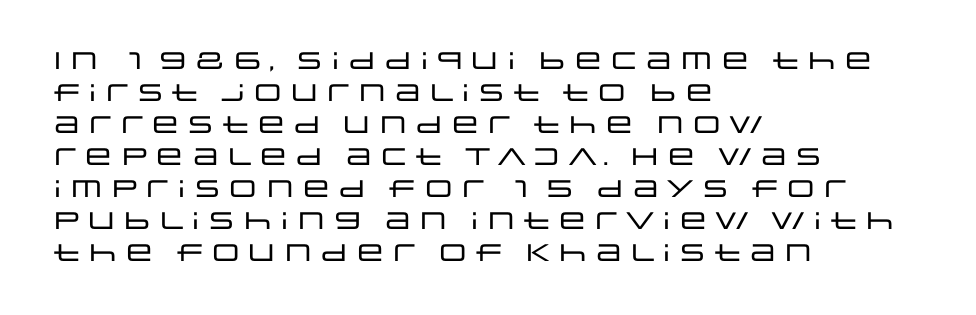
No italicization has been applied; the sample stays upright. The vertical gap from one line to the next is medium. Standard letterfit; no display-style spreading of the glyphs. The passage is arranged the way most books set body copy — flush left. Rule under the text: the space is simply empty.
